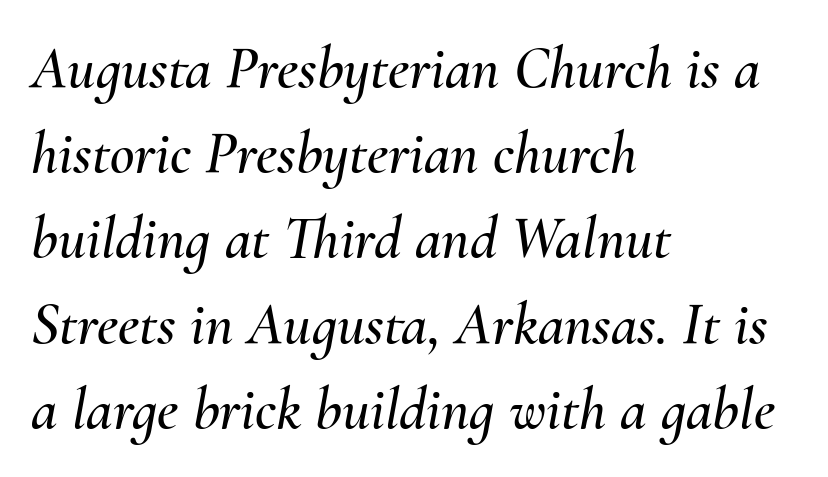
Here the designer chose a conventional face with non-uniform glyph widths. Students, note that the glyphs here touch the page at normal intervals. Check the space under the baseline: it is left empty. It's the slanting kind of type. One glance says typical: line gaps are just what's usual.
